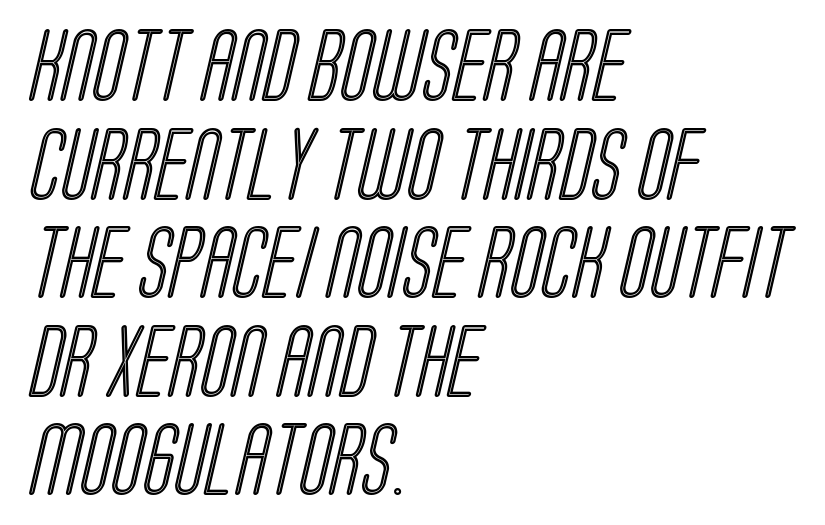
{"width": "condensed", "x_height": "large", "monospaced": "no", "underline": "no", "align": "left", "line_spacing": "normal", "line_spacing_ratio": 1.35, "letter_spacing": "normal", "letter_spacing_em": 0.0, "glyph_px": 73}
